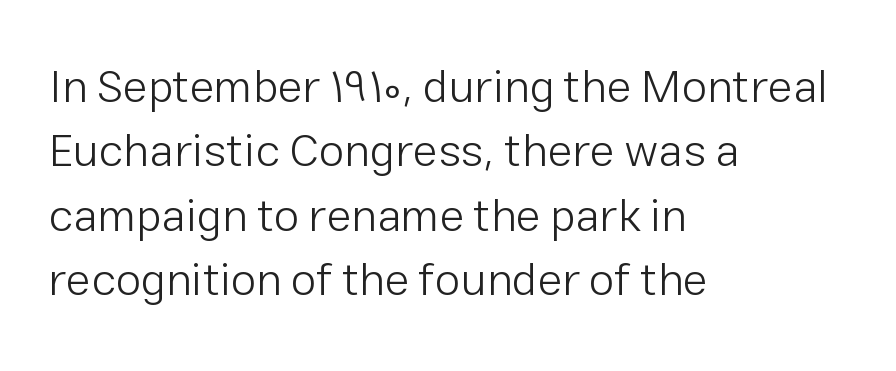
{"serif": "no", "italic": "no", "bold": "no", "weight": "light", "width": "normal", "stroke_contrast": "low", "x_height": "medium", "monospaced": "no", "underline": "no", "align": "left", "line_spacing": "normal", "line_spacing_ratio": 1.4, "letter_spacing": "normal", "letter_spacing_em": 0.0, "glyph_px": 46}
